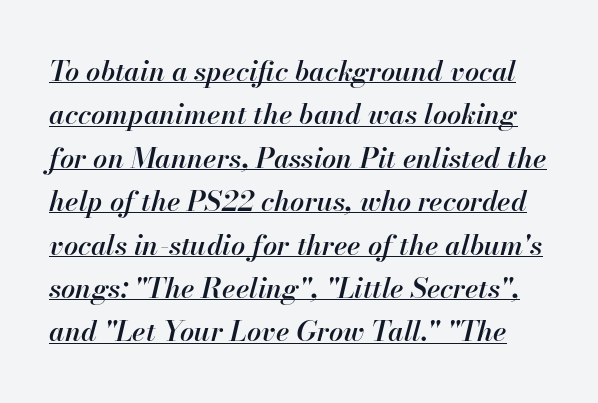
Slant detected: the letters are inclined. The block of text has a typical density, with ordinary space between rows. You could call the tracking neutral — neither tight nor loose. Caption: lettering with a line underneath. The strokes are fattened partway — semibold, not bold.
